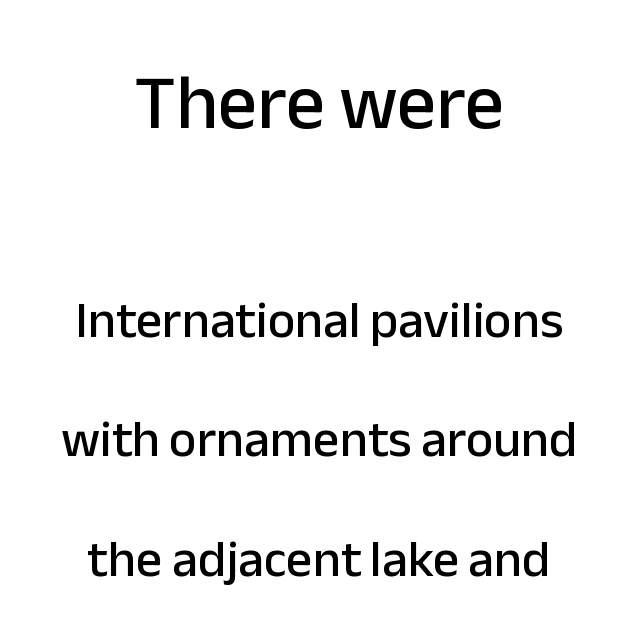
A bare baseline throughout the passage. What kind of face is this? One without serifs — a sans. The typesetter chose a symmetrical, centered arrangement here. These lines were composed using upright roman letters.
